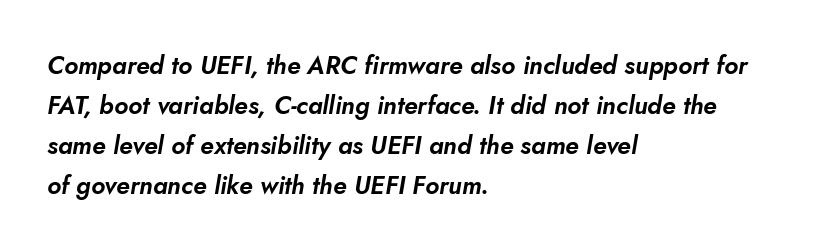
The image shows 25 px text type, italic (leaning right); set left-aligned, normal line spacing (1.6x), normal letter spacing, not underlined.
